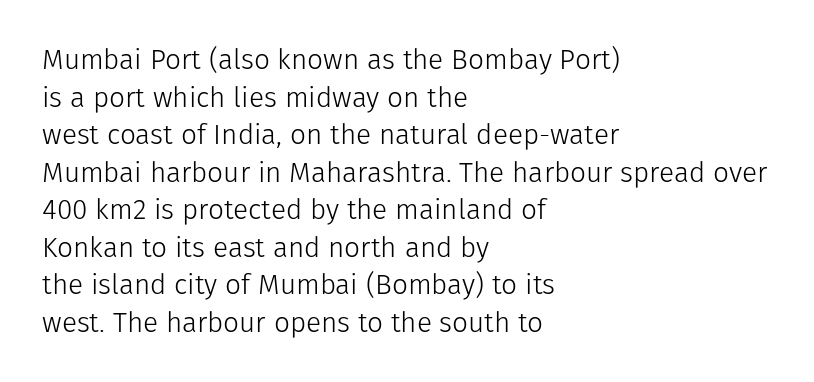
The image shows 28 px light sans-serif type, upright; set left-aligned, normal line spacing (1.34x), normal letter spacing, not underlined; low stroke contrast and a medium x-height.
